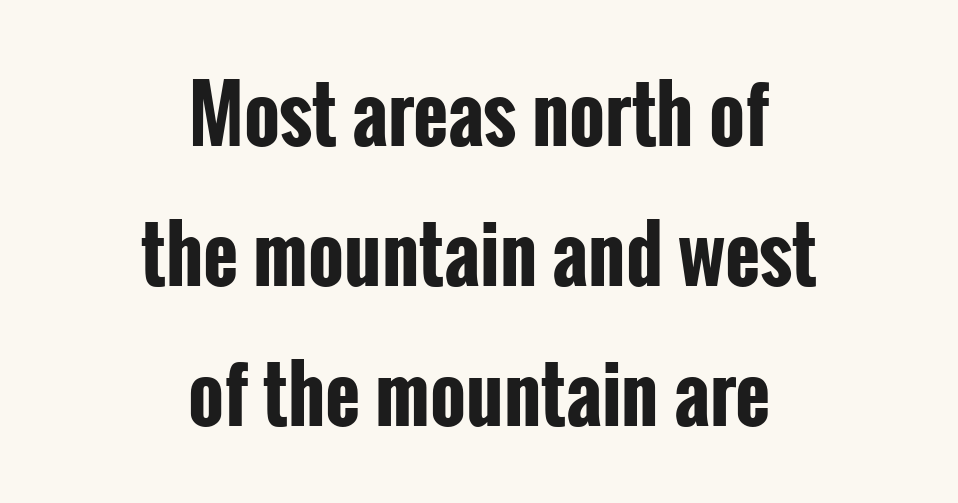
The image shows 76 px bold, condensed sans-serif type, upright; set centered, line spacing 1.84x, normal letter spacing, not underlined; low stroke contrast and a medium x-height.
